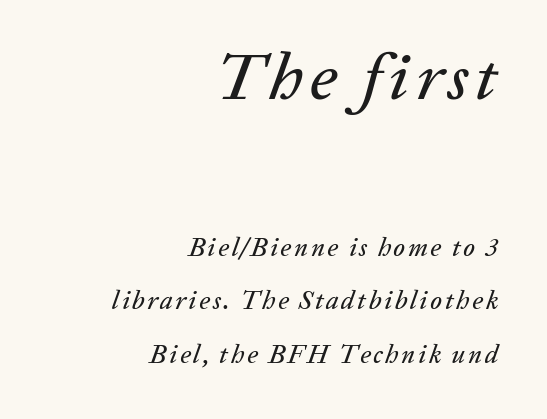
{"italic": "yes", "lean": "right", "slant_degrees": 20, "width": "normal", "stroke_contrast": "low", "x_height": "medium", "monospaced": "no", "underline": "no", "align": "right", "line_spacing": "loose", "line_spacing_ratio": 2.04, "larger_block": "first", "size_ratio": 2.54, "glyph_px": 66}
